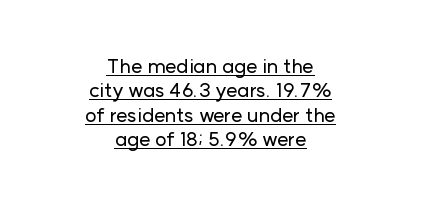
The image shows 20 px text type, upright; set centered, line spacing 1.22x, normal letter spacing, underlined.
